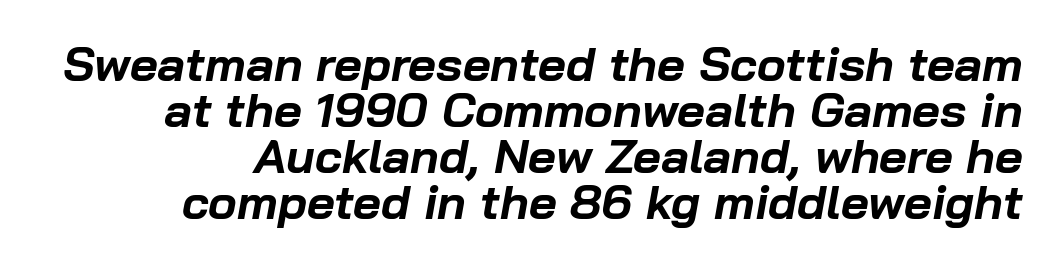
{"italic": "yes", "lean": "right", "slant_degrees": 10, "bold": "yes", "weight": "bold", "width": "normal", "stroke_contrast": "low", "x_height": "medium", "monospaced": "no", "underline": "no", "align": "right", "line_spacing": "tight", "line_spacing_ratio": 0.96, "letter_spacing": "normal", "letter_spacing_em": 0.0, "glyph_px": 48}
